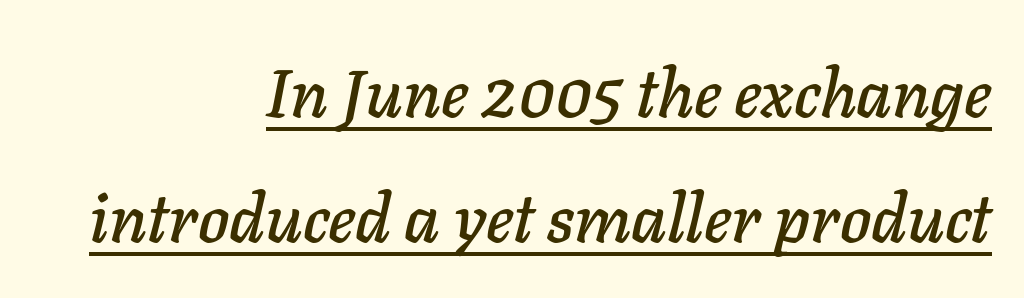
{"italic": "yes", "lean": "right", "slant_degrees": 11, "width": "normal", "stroke_contrast": "low", "x_height": "medium", "monospaced": "no", "underline": "yes", "align": "right", "line_spacing_ratio": 1.87, "letter_spacing": "normal", "letter_spacing_em": 0.0, "glyph_px": 67}
